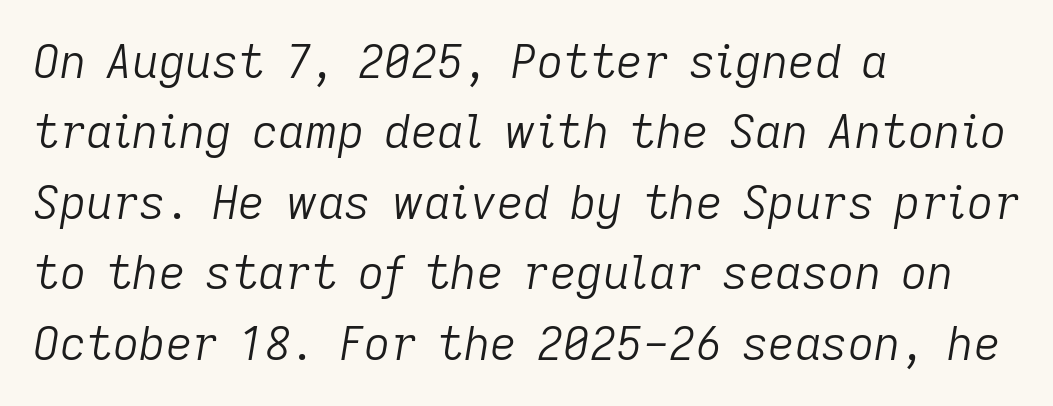
{"italic": "yes", "lean": "right", "slant_degrees": 9, "bold": "no", "weight": "light", "width": "normal", "stroke_contrast": "low", "x_height": "medium", "monospaced": "no", "underline": "no", "align": "left", "line_spacing": "normal", "line_spacing_ratio": 1.53, "letter_spacing": "normal", "letter_spacing_em": 0.0, "glyph_px": 46}
